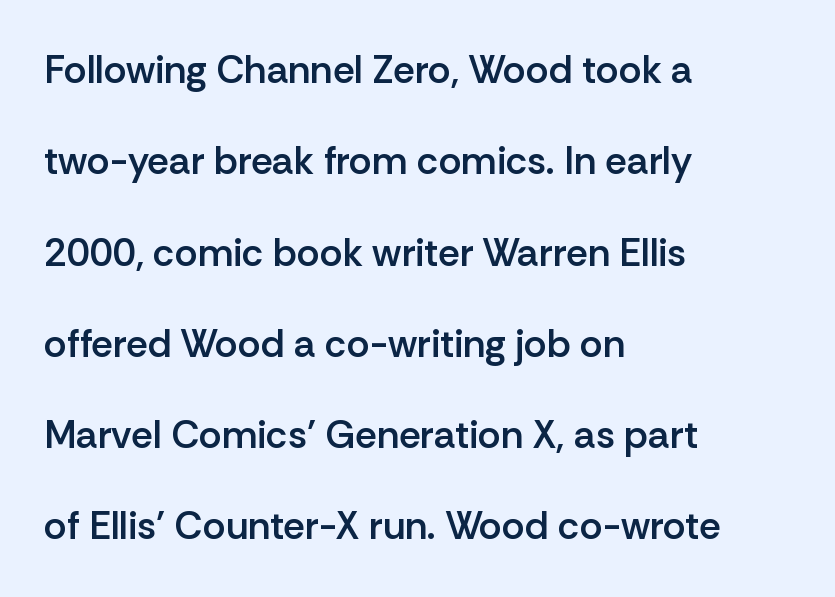
Q: Is the text bold? A: Semi-bold.
Q: Is the text italic (slanted)? A: No, it is upright.
Q: Is the typeface a serif or a sans-serif typeface? A: Sans-serif.
Q: Is the text underlined? A: No.
Q: How is the paragraph aligned? A: Left-aligned.
Q: Is the spacing between letters normal or unusually wide? A: Normal.
Q: Is the spacing between lines tight, normal or loose? A: Loose.
Q: Width (condensed, normal, or wide)? A: Normal.
Q: Stroke contrast? A: Low.
Q: x-height? A: Medium.
Q: Monospaced? A: No.
